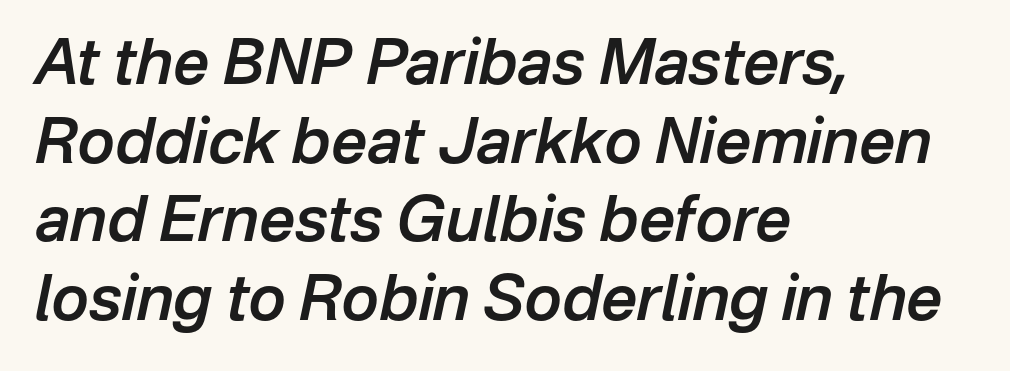
Think of a printed novel: that variable character pitch is what you see here. When letters slant like this, we call the style italic. These lines sit exactly where default settings would place them. The typesetter chose a ragged-right arrangement here.
